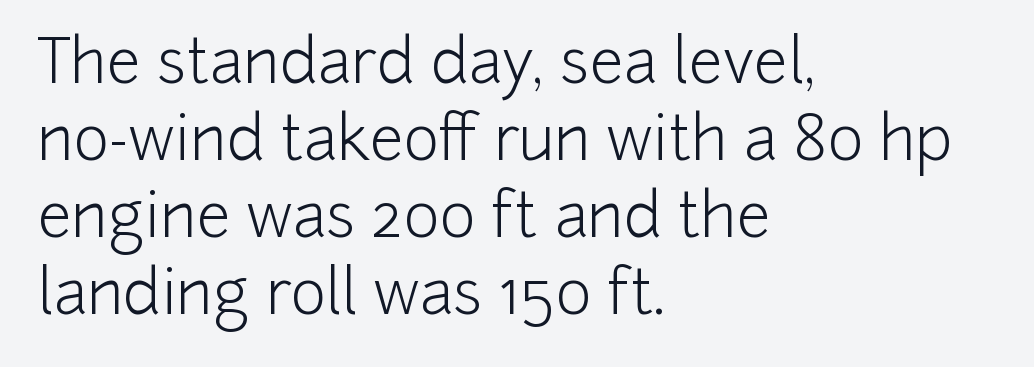
Q: Is the text bold? A: No.
Q: Is the text italic (slanted)? A: No, it is upright.
Q: Is the typeface a serif or a sans-serif typeface? A: Sans-serif.
Q: Is the text underlined? A: No.
Q: How is the paragraph aligned? A: Left-aligned.
Q: Is the spacing between letters normal or unusually wide? A: Normal.
Q: Is the spacing between lines tight, normal or loose? A: Normal.
Q: Width (condensed, normal, or wide)? A: Normal.
Q: Stroke contrast? A: Low.
Q: x-height? A: Medium.
Q: Monospaced? A: No.
